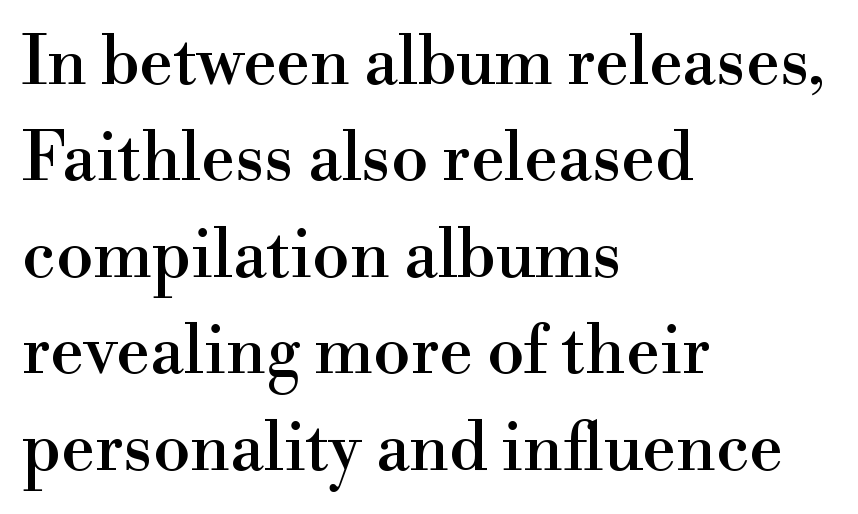
Q: Is the text italic (slanted)? A: No, it is upright.
Q: Is the typeface a serif or a sans-serif typeface? A: Serif.
Q: Is the text underlined? A: No.
Q: How is the paragraph aligned? A: Left-aligned.
Q: Is the spacing between letters normal or unusually wide? A: Normal.
Q: Is the spacing between lines tight, normal or loose? A: Normal.
Q: Width (condensed, normal, or wide)? A: Normal.
Q: Stroke contrast? A: High.
Q: x-height? A: Small.
Q: Monospaced? A: No.
